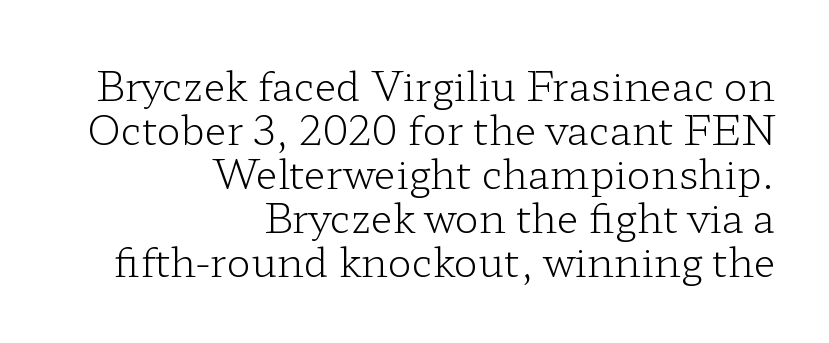
Teacher's note: observe the even right margin — that is flush-right alignment. Just letters on the line, the space beneath them empty. Nope, not italic — everything's standing straight. Heaviness? Minimal to ordinary, like unemphasized prose. Baseline-to-baseline distance is barely more than the letter height. The face used here is proportionally spaced, like ordinary book or web type.
